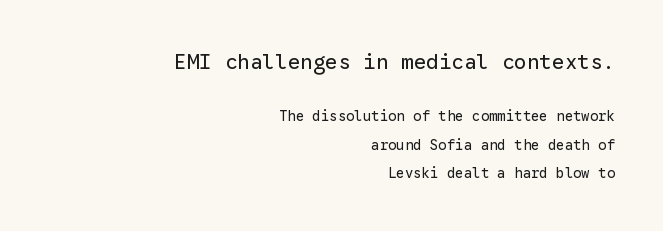
Q: Is the text bold? A: No.
Q: Is the text italic (slanted)? A: No, it is upright.
Q: Is the text underlined? A: No.
Q: How is the paragraph aligned? A: Right-aligned.
Q: Is the spacing between letters normal or unusually wide? A: Normal.
Q: Is the spacing between lines tight, normal or loose? A: Loose.
Q: Which block of text is set in a larger size, the first (top) or the second (bottom)? A: The first (top) one.
